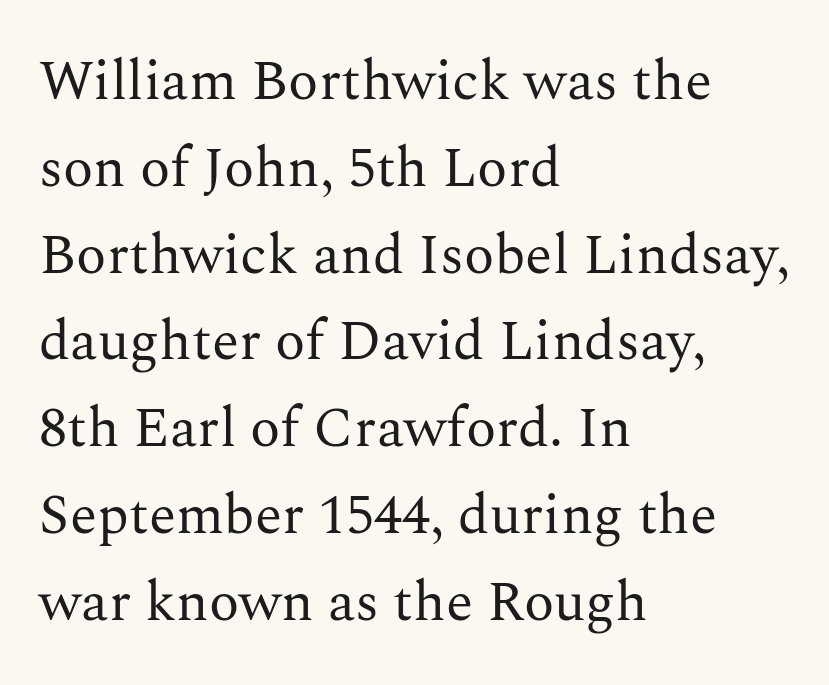
The image shows 56 px regular-weight serif type, upright; set left-aligned, normal line spacing (1.55x), normal letter spacing, not underlined; medium stroke contrast and a medium x-height.
